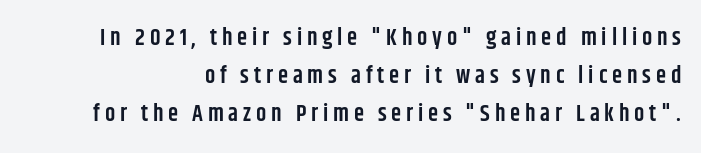
{"italic": "no", "bold": "semi", "underline": "no", "line_spacing": "normal", "line_spacing_ratio": 1.65, "letter_spacing": "wide", "letter_spacing_em": 0.21, "glyph_px": 23}
